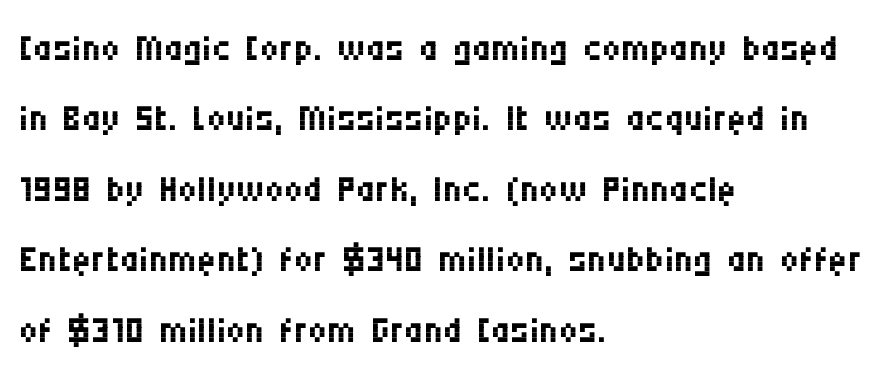
{"serif": "no", "italic": "no", "bold": "no", "weight": "regular", "width": "condensed", "stroke_contrast": "medium", "x_height": "large", "monospaced": "no", "underline": "no", "align": "left", "line_spacing": "normal", "line_spacing_ratio": 1.33, "letter_spacing": "normal", "letter_spacing_em": 0.0, "glyph_px": 53}
